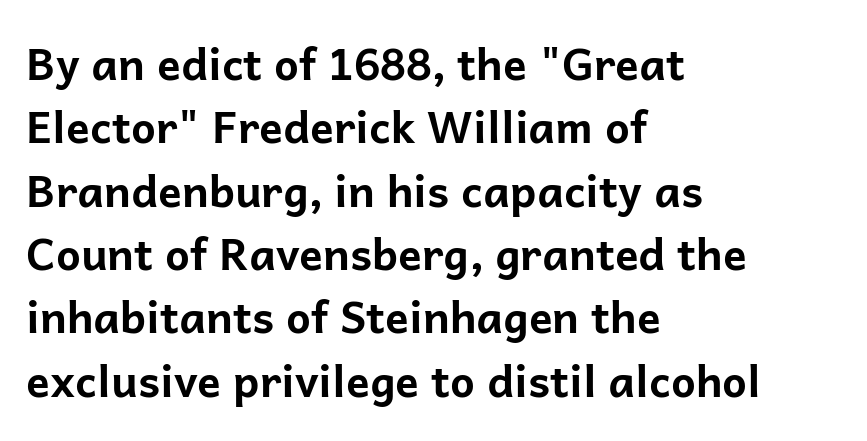
The image shows 44 px bold sans-serif type, upright; set left-aligned, normal line spacing (1.44x), normal letter spacing, not underlined; low stroke contrast and a medium x-height.
